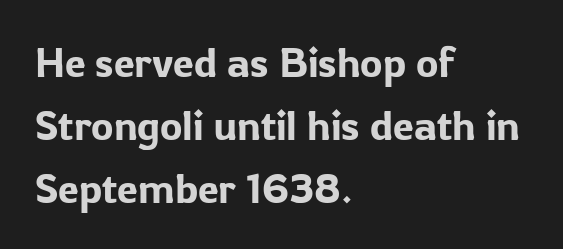
Do the characters align in a grid? No, the font is proportional. Letterform terminals end flat and unadorned throughout the passage. Tracking here is standard; glyphs follow each other at the usual distance. The glyphs are unaccompanied by any horizontal stroke below them.
